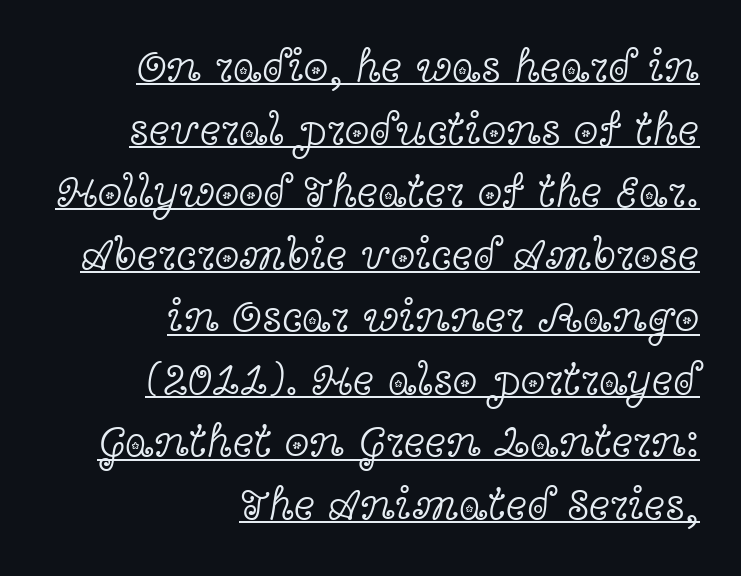
The image shows 45 px light, wide serif type, upright; set right-aligned, normal line spacing (1.39x), normal letter spacing, underlined; a medium x-height.
